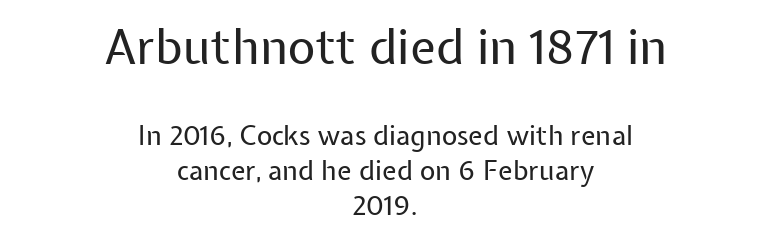
The image shows 48 px regular-weight sans-serif type, upright; set centered, normal line spacing (1.29x), normal letter spacing, not underlined; the first (top) block is 1.78x larger; low stroke contrast and a medium x-height.
